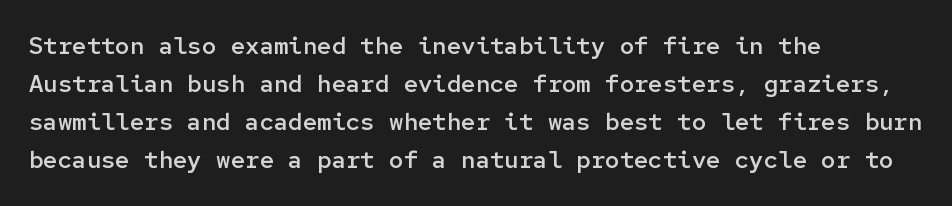
The image shows 24 px text type, upright; set left-aligned, normal line spacing (1.59x), normal letter spacing, not underlined.
